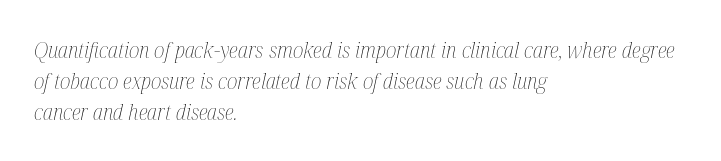
Q: Is the text bold? A: No.
Q: Is the text italic (slanted)? A: Yes, it leans right by about 12 degrees.
Q: Is the text underlined? A: No.
Q: How is the paragraph aligned? A: Left-aligned.
Q: Is the spacing between letters normal or unusually wide? A: Normal.
Q: Is the spacing between lines tight, normal or loose? A: Normal.
